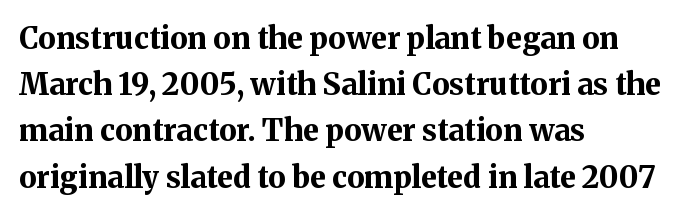
Q: Is the text bold? A: Yes.
Q: Is the text italic (slanted)? A: No, it is upright.
Q: Is the typeface a serif or a sans-serif typeface? A: Serif.
Q: Is the text underlined? A: No.
Q: How is the paragraph aligned? A: Left-aligned.
Q: Is the spacing between letters normal or unusually wide? A: Normal.
Q: Is the spacing between lines tight, normal or loose? A: Normal.
Q: Width (condensed, normal, or wide)? A: Normal.
Q: Stroke contrast? A: Medium.
Q: x-height? A: Medium.
Q: Monospaced? A: No.
